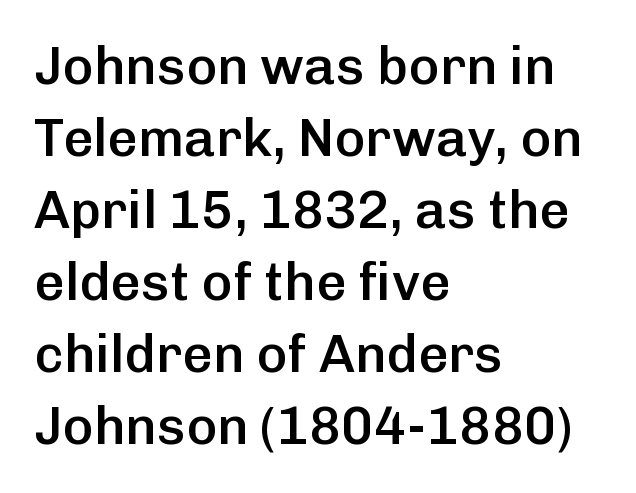
{"serif": "no", "italic": "no", "bold": "semi", "weight": "semibold", "width": "normal", "stroke_contrast": "low", "x_height": "medium", "monospaced": "no", "underline": "no", "align": "left", "line_spacing": "normal", "line_spacing_ratio": 1.36, "letter_spacing": "normal", "letter_spacing_em": 0.0, "glyph_px": 53}
